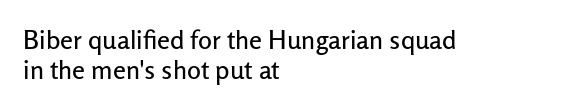
{"italic": "no", "underline": "no", "align": "left", "line_spacing_ratio": 1.17, "letter_spacing": "normal", "letter_spacing_em": 0.0, "glyph_px": 26}
